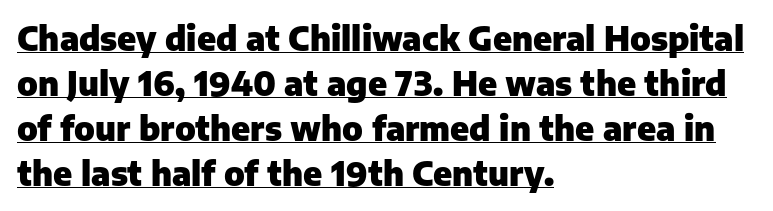
Q: Is the text bold? A: Yes.
Q: Is the text italic (slanted)? A: No, it is upright.
Q: Is the typeface a serif or a sans-serif typeface? A: Sans-serif.
Q: Is the text underlined? A: Yes.
Q: How is the paragraph aligned? A: Left-aligned.
Q: Is the spacing between letters normal or unusually wide? A: Normal.
Q: Is the spacing between lines tight, normal or loose? A: Normal.
Q: Width (condensed, normal, or wide)? A: Normal.
Q: Stroke contrast? A: Low.
Q: x-height? A: Medium.
Q: Monospaced? A: No.
